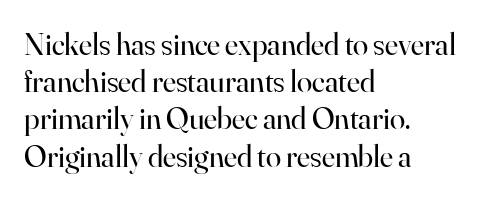
Q: Is the text bold? A: No.
Q: Is the text italic (slanted)? A: No, it is upright.
Q: Is the typeface a serif or a sans-serif typeface? A: Serif.
Q: Is the text underlined? A: No.
Q: How is the paragraph aligned? A: Left-aligned.
Q: Is the spacing between letters normal or unusually wide? A: Normal.
Q: Width (condensed, normal, or wide)? A: Normal.
Q: Stroke contrast? A: High.
Q: x-height? A: Small.
Q: Monospaced? A: No.
